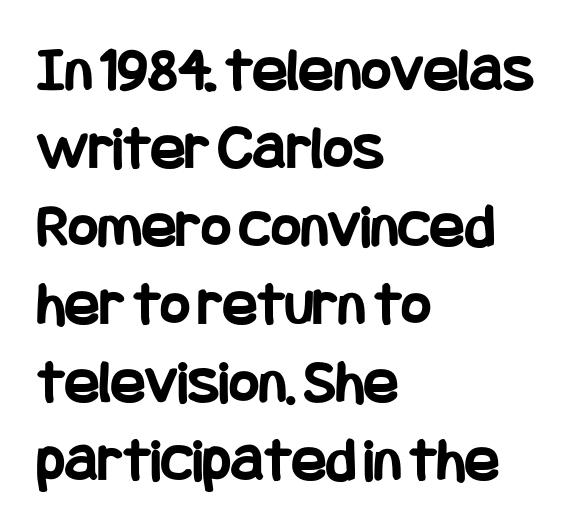
{"serif": "no", "italic": "no", "bold": "yes", "weight": "bold", "width": "condensed", "stroke_contrast": "low", "x_height": "large", "underline": "no", "align": "left", "line_spacing_ratio": 1.22, "letter_spacing": "normal", "letter_spacing_em": 0.0, "glyph_px": 64}
